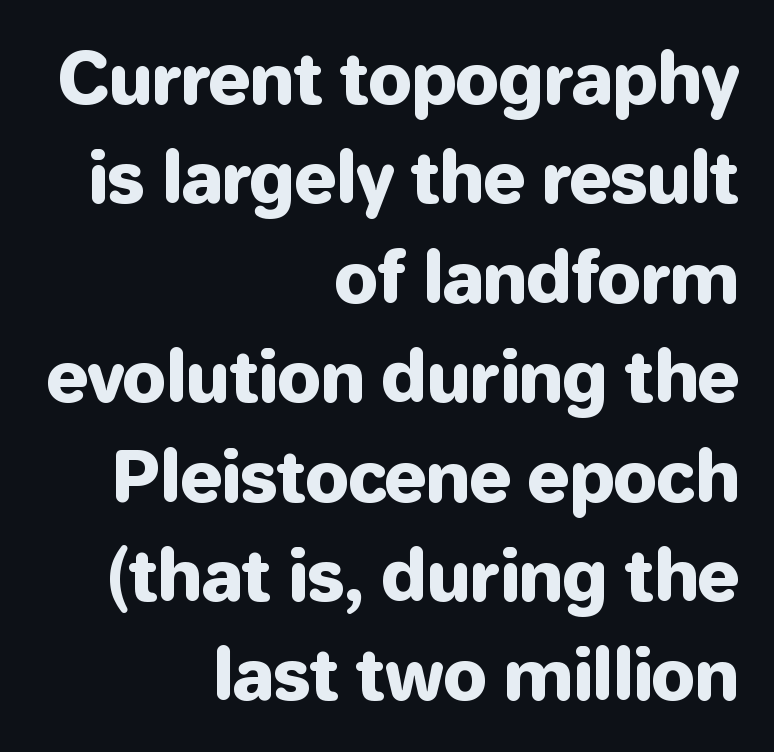
{"serif": "no", "italic": "no", "width": "normal", "stroke_contrast": "low", "x_height": "medium", "monospaced": "no", "underline": "no", "align": "right", "line_spacing": "normal", "line_spacing_ratio": 1.42, "letter_spacing": "normal", "letter_spacing_em": 0.0, "glyph_px": 70}
